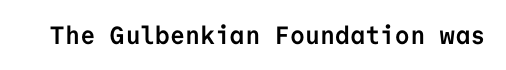
{"italic": "no", "bold": "yes", "underline": "no", "letter_spacing": "normal", "letter_spacing_em": 0.0, "glyph_px": 25}
